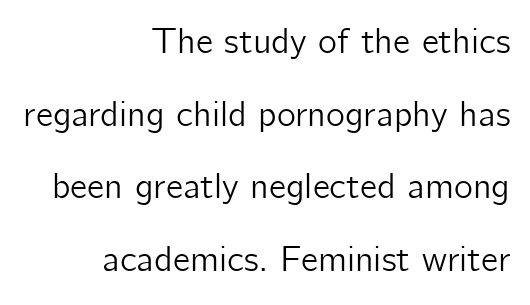
Q: Is the text italic (slanted)? A: No, it is upright.
Q: Is the typeface a serif or a sans-serif typeface? A: Sans-serif.
Q: Is the text underlined? A: No.
Q: How is the paragraph aligned? A: Right-aligned.
Q: Is the spacing between letters normal or unusually wide? A: Normal.
Q: Is the spacing between lines tight, normal or loose? A: Loose.
Q: Width (condensed, normal, or wide)? A: Normal.
Q: Stroke contrast? A: Low.
Q: x-height? A: Medium.
Q: Monospaced? A: No.
